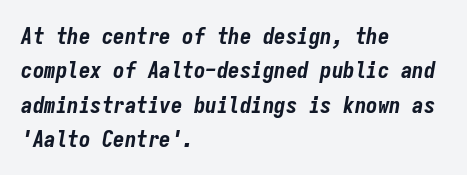
Rule under the text: the space is simply empty. Typographic density is high because the face is bold. Here the glyphs are tracked normally, forming tight word shapes. If you drew a line through each stem, it would be angled.
